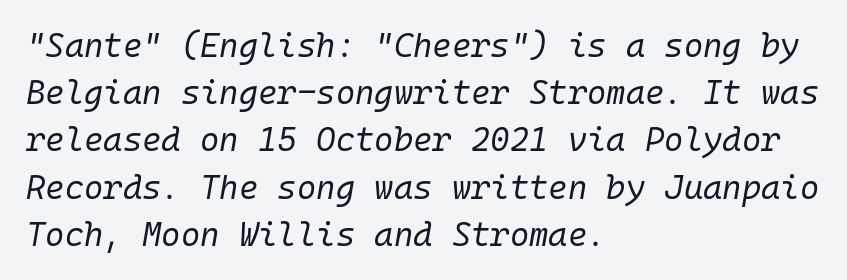
The image shows 33 px regular-weight type, italic (leaning right), monospaced; set left-aligned, normal line spacing (1.43x), normal letter spacing, not underlined; low stroke contrast and a medium x-height.
